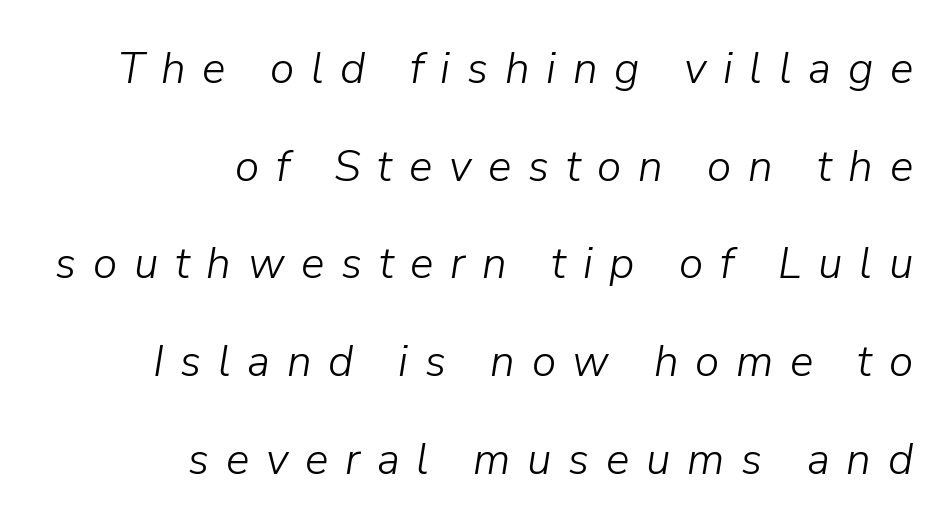
The image shows 44 px light type, italic (leaning right); set right-aligned, loose line spacing (2.22x), unusually wide letter spacing (+0.38 em), not underlined; low stroke contrast and a medium x-height.
